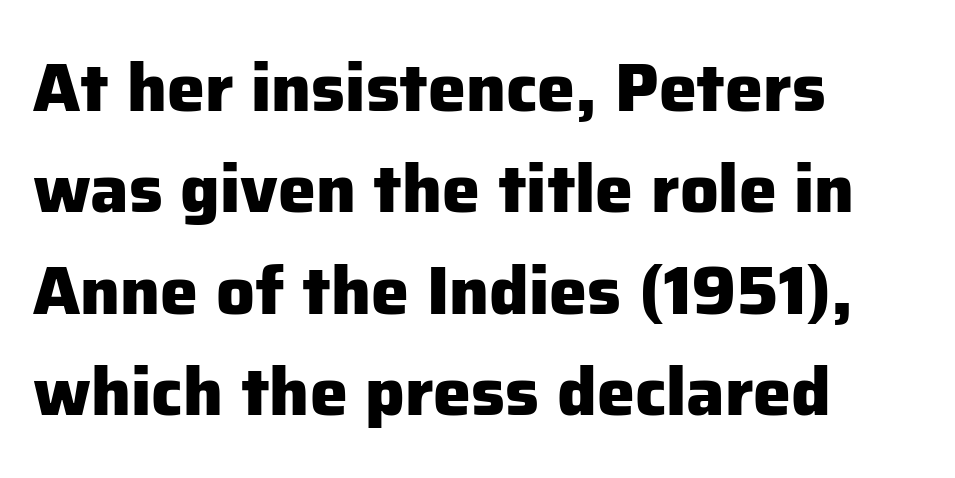
{"serif": "no", "italic": "no", "bold": "yes", "weight": "heavy", "width": "normal", "stroke_contrast": "low", "x_height": "medium", "monospaced": "no", "underline": "no", "align": "left", "line_spacing": "normal", "line_spacing_ratio": 1.49, "letter_spacing": "normal", "letter_spacing_em": 0.0, "glyph_px": 68}
